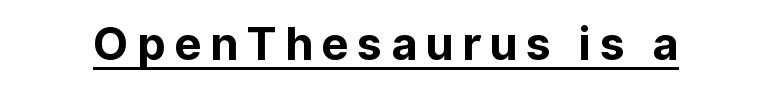
{"serif": "no", "italic": "no", "bold": "yes", "weight": "bold", "width": "normal", "stroke_contrast": "low", "x_height": "medium", "monospaced": "no", "underline": "yes", "glyph_px": 45}
